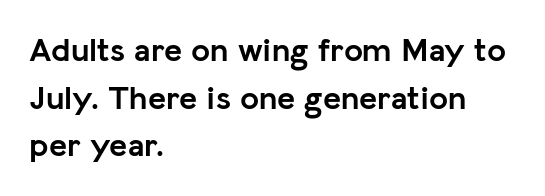
How would I describe the line gaps? Plain and ordinary. Posture: straight, roman, zero tilt. The line texture is even and compact thanks to regular tracking. The setting favours the left margin, as ordinary paragraphs usually do.
